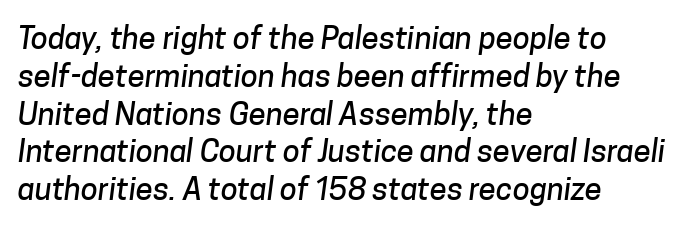
Q: Is the typeface a serif or a sans-serif typeface? A: Sans-serif.
Q: Is the text underlined? A: No.
Q: How is the paragraph aligned? A: Left-aligned.
Q: Is the spacing between letters normal or unusually wide? A: Normal.
Q: Width (condensed, normal, or wide)? A: Normal.
Q: Stroke contrast? A: Low.
Q: x-height? A: Medium.
Q: Monospaced? A: No.
